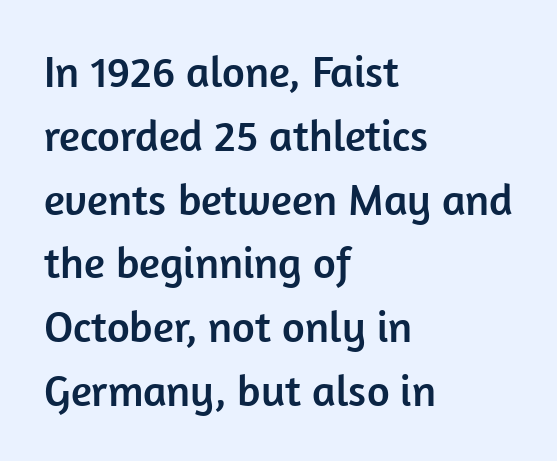
The image shows 44 px sans-serif type, upright; set left-aligned, normal line spacing (1.45x), normal letter spacing, not underlined; low stroke contrast and a medium x-height.
